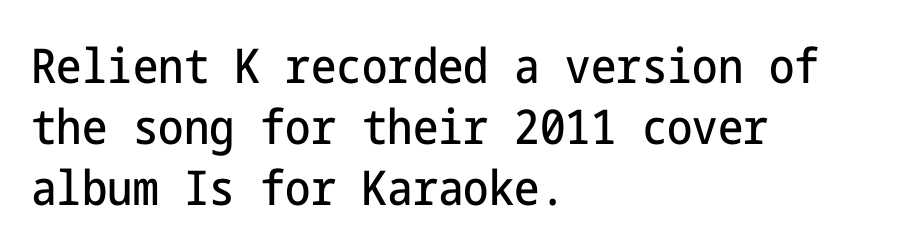
Characters remain perfectly vertical along every line. Underlining? Definitely not there. The passage shown is typeset with a sans-serif family. Vertical spacing — default. Is the block centered? No — it sits flush against the left margin.
